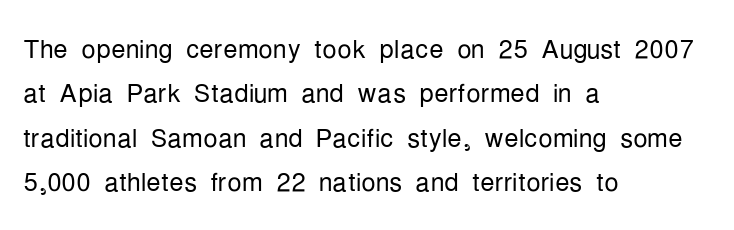
Q: Is the text bold? A: No.
Q: Is the text italic (slanted)? A: No, it is upright.
Q: Is the typeface a serif or a sans-serif typeface? A: Sans-serif.
Q: Is the text underlined? A: No.
Q: How is the paragraph aligned? A: Left-aligned.
Q: Is the spacing between letters normal or unusually wide? A: Normal.
Q: Width (condensed, normal, or wide)? A: Condensed.
Q: Stroke contrast? A: Low.
Q: x-height? A: Medium.
Q: Monospaced? A: No.
